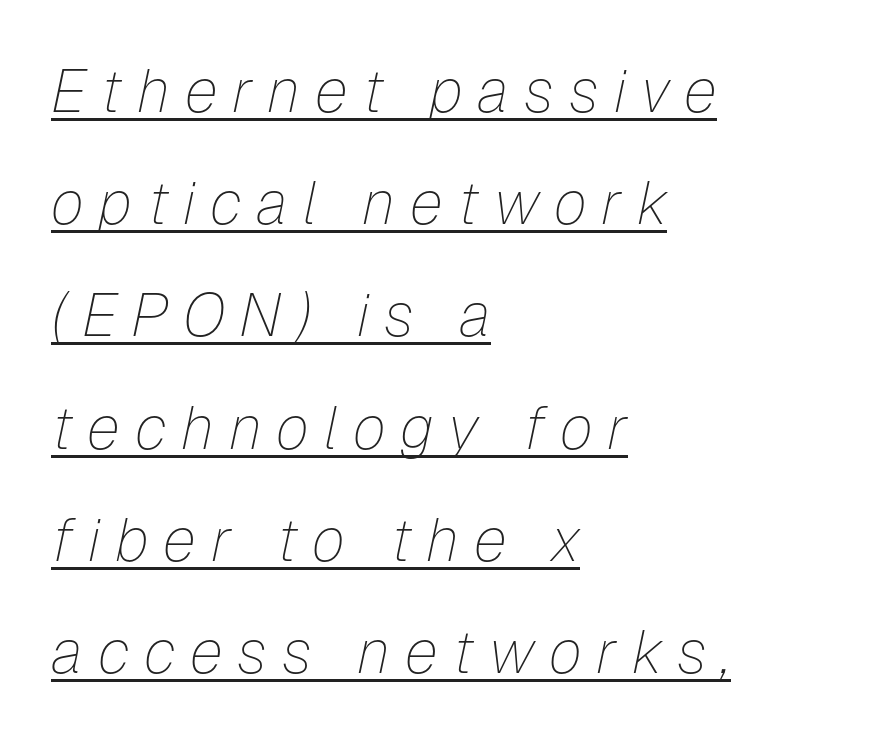
Q: Is the text bold? A: No.
Q: Is the text italic (slanted)? A: Yes, it leans right by about 12 degrees.
Q: Is the text underlined? A: Yes.
Q: How is the paragraph aligned? A: Left-aligned.
Q: Is the spacing between letters normal or unusually wide? A: Unusually wide.
Q: Width (condensed, normal, or wide)? A: Normal.
Q: Stroke contrast? A: Low.
Q: x-height? A: Medium.
Q: Monospaced? A: No.
